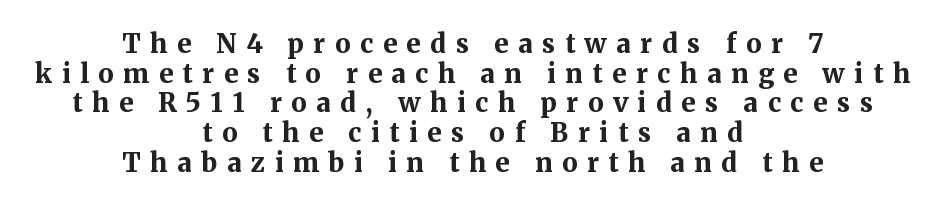
The image shows 26 px bold type, upright; set centered, tight line spacing (1.14x), unusually wide letter spacing (+0.37 em), not underlined.
